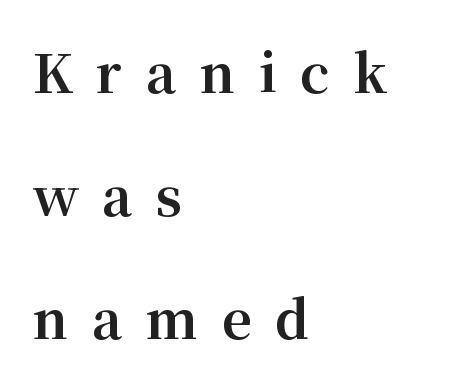
All the whitespace from short lines collects on the right. In terms of leading, this rendering errs on the spacious side. Check the space under the baseline: it is left empty. Italic: no, the glyphs are upright roman. The rendering uses natural spacing where letterforms have individual widths.
